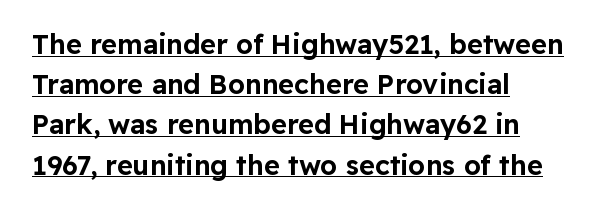
The image shows 27 px text type, upright; set left-aligned, normal line spacing (1.49x), normal letter spacing, underlined.
